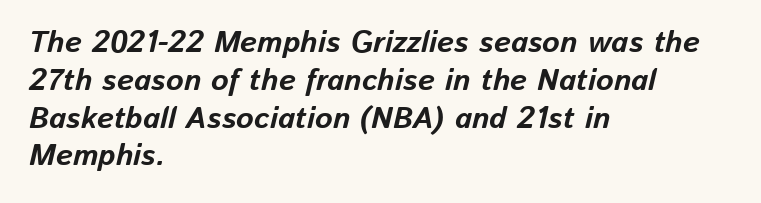
The image shows 30 px bold type, italic (leaning right); set left-aligned, normal line spacing (1.26x), normal letter spacing, not underlined; low stroke contrast and a medium x-height.
